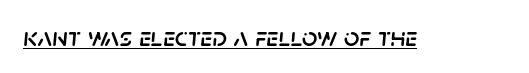
Q: Is the text italic (slanted)? A: Yes, it leans right by about 5 degrees.
Q: Is the text underlined? A: Yes.
Q: Is the spacing between letters normal or unusually wide? A: Normal.
